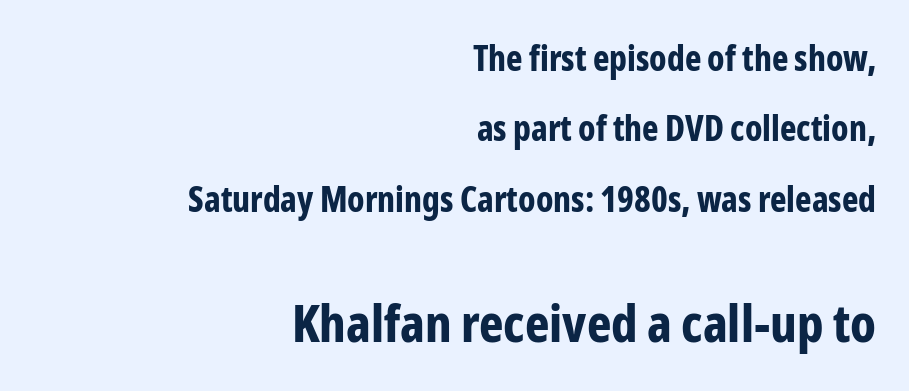
Q: Is the text bold? A: Yes.
Q: Is the text italic (slanted)? A: No, it is upright.
Q: Is the typeface a serif or a sans-serif typeface? A: Sans-serif.
Q: Is the text underlined? A: No.
Q: How is the paragraph aligned? A: Right-aligned.
Q: Is the spacing between letters normal or unusually wide? A: Normal.
Q: Is the spacing between lines tight, normal or loose? A: Loose.
Q: Which block of text is set in a larger size, the first (top) or the second (bottom)? A: The second (bottom) one.
Q: Width (condensed, normal, or wide)? A: Condensed.
Q: Stroke contrast? A: Low.
Q: x-height? A: Medium.
Q: Monospaced? A: No.
